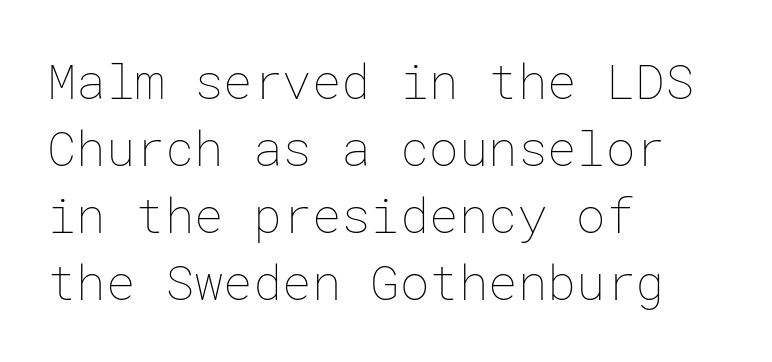
Q: Is the text bold? A: No.
Q: Is the text italic (slanted)? A: No, it is upright.
Q: Is the text underlined? A: No.
Q: How is the paragraph aligned? A: Left-aligned.
Q: Is the spacing between letters normal or unusually wide? A: Normal.
Q: Is the spacing between lines tight, normal or loose? A: Normal.
Q: Width (condensed, normal, or wide)? A: Normal.
Q: Stroke contrast? A: Low.
Q: x-height? A: Medium.
